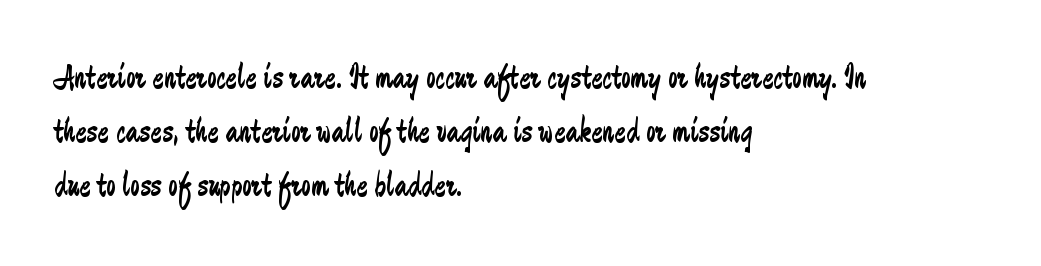
The compositor pushed each line to the left boundary. Serifs: no, the terminals of the letterforms are clean. Default kerning and tracking; the words read as compact shapes. This sample has the flowing, uneven cadence of proportional lettering. Anything drawn beneath the words? Only blank space. Baseline-to-baseline distance is the conventional proportion of letter height.
